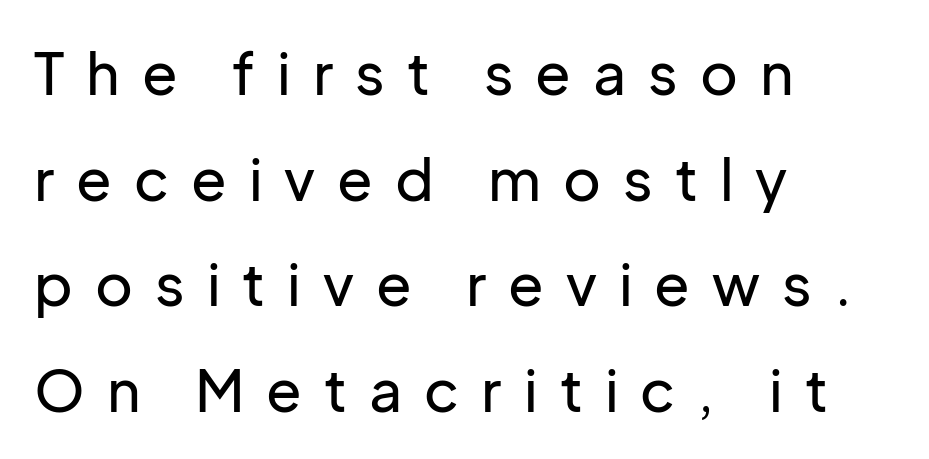
The image shows 58 px sans-serif type, upright; set left-aligned, line spacing 1.82x, unusually wide letter spacing (+0.38 em), not underlined; low stroke contrast and a medium x-height.
